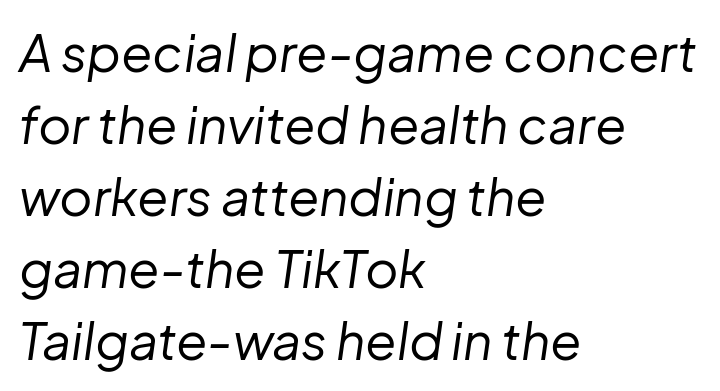
The image shows 51 px regular-weight type, italic (leaning right); set left-aligned, normal line spacing (1.41x), normal letter spacing, not underlined; low stroke contrast and a medium x-height.
